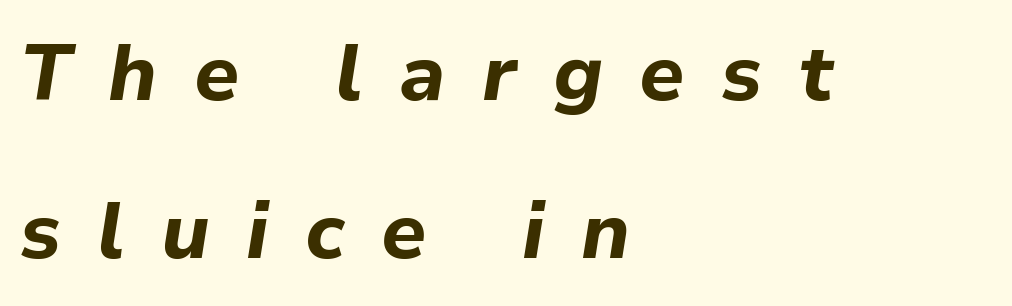
Q: Is the text bold? A: Yes.
Q: Is the text italic (slanted)? A: Yes, it leans right by about 9 degrees.
Q: Is the text underlined? A: No.
Q: How is the paragraph aligned? A: Left-aligned.
Q: Is the spacing between letters normal or unusually wide? A: Unusually wide.
Q: Is the spacing between lines tight, normal or loose? A: Loose.
Q: Width (condensed, normal, or wide)? A: Normal.
Q: Stroke contrast? A: Low.
Q: x-height? A: Medium.
Q: Monospaced? A: No.
